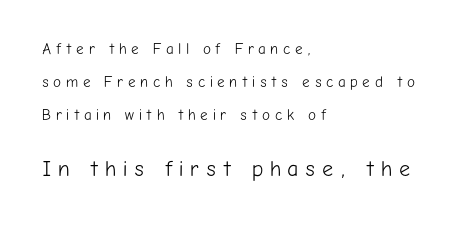
The image shows 22 px text type, upright; set left-aligned, loose line spacing (2.21x), unusually wide letter spacing (+0.3 em), not underlined; the second (bottom) block is 1.47x larger.
